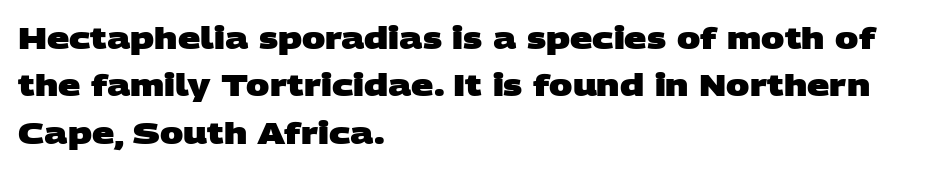
{"serif": "no", "bold": "yes", "weight": "heavy", "width": "wide", "stroke_contrast": "low", "x_height": "large", "monospaced": "no", "underline": "no", "align": "left", "line_spacing": "normal", "line_spacing_ratio": 1.53, "letter_spacing": "normal", "letter_spacing_em": 0.0, "glyph_px": 31}
